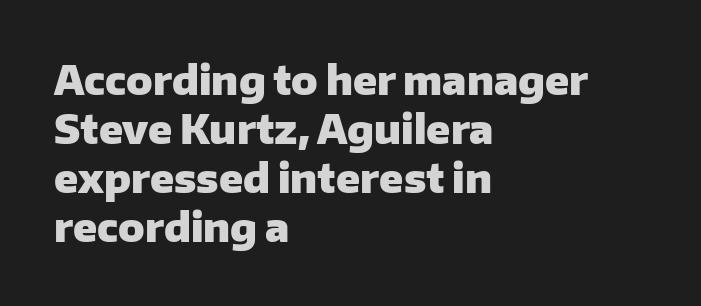
Q: Is the text bold? A: Yes.
Q: Is the text italic (slanted)? A: No, it is upright.
Q: Is the typeface a serif or a sans-serif typeface? A: Sans-serif.
Q: Is the text underlined? A: No.
Q: How is the paragraph aligned? A: Left-aligned.
Q: Is the spacing between letters normal or unusually wide? A: Normal.
Q: Is the spacing between lines tight, normal or loose? A: Normal.
Q: Width (condensed, normal, or wide)? A: Normal.
Q: Stroke contrast? A: Low.
Q: x-height? A: Medium.
Q: Monospaced? A: No.
